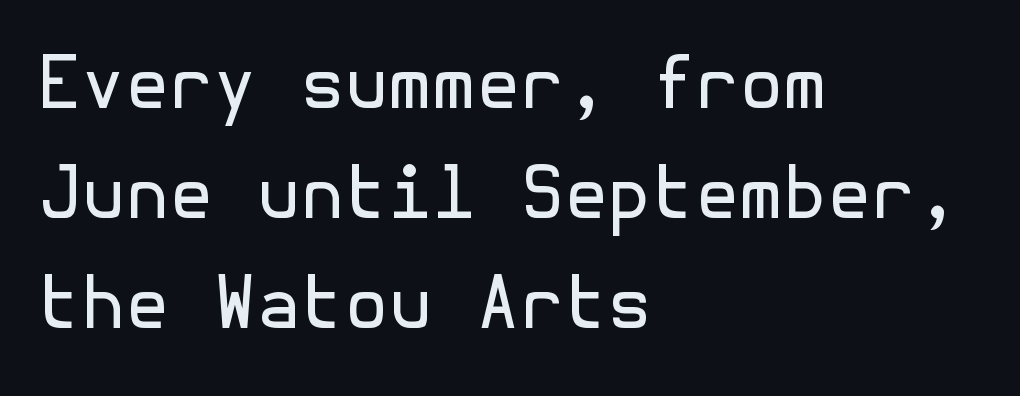
The image shows 71 px regular-weight sans-serif type, upright; set left-aligned, normal line spacing (1.55x), normal letter spacing, not underlined; a medium x-height.
